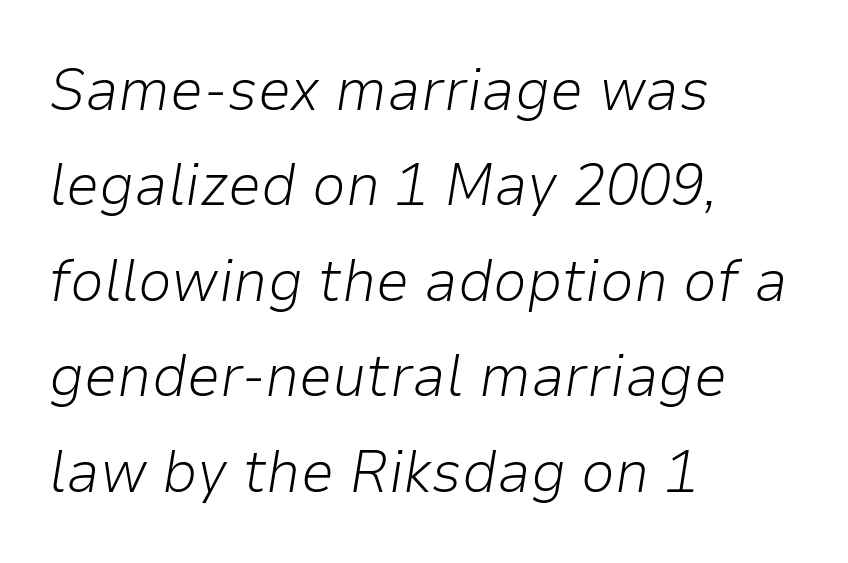
The passage shown is not underscored anywhere. Compared with ordinary roman type, these characters are visibly tilted. The letterforms sit shoulder to shoulder at normal distance. The letterforms sit at book weight or below. All the whitespace from short lines collects on the right.
